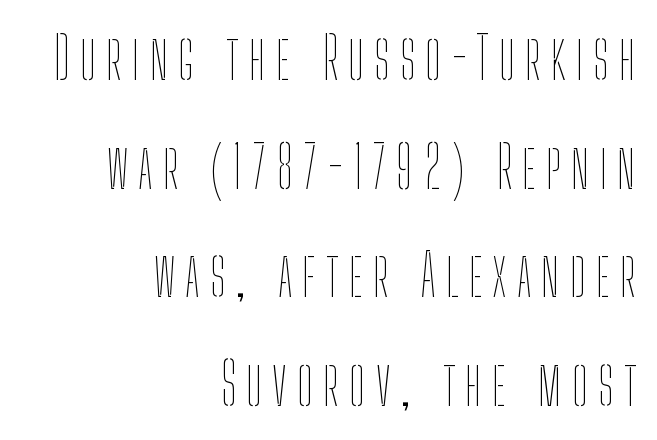
Q: Is the text bold? A: No.
Q: Is the text italic (slanted)? A: No, it is upright.
Q: Is the text underlined? A: No.
Q: How is the paragraph aligned? A: Right-aligned.
Q: Width (condensed, normal, or wide)? A: Condensed.
Q: Stroke contrast? A: Low.
Q: x-height? A: Medium.
Q: Monospaced? A: No.
